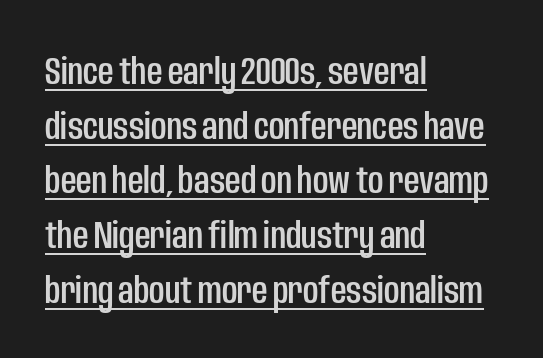
{"serif": "no", "italic": "no", "width": "condensed", "stroke_contrast": "low", "x_height": "large", "monospaced": "no", "underline": "yes", "align": "left", "line_spacing": "normal", "line_spacing_ratio": 1.44, "letter_spacing": "normal", "letter_spacing_em": 0.0, "glyph_px": 38}
